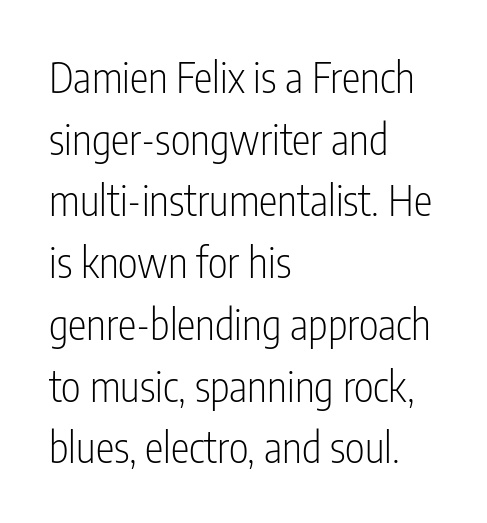
Q: Is the text bold? A: No.
Q: Is the text italic (slanted)? A: No, it is upright.
Q: Is the typeface a serif or a sans-serif typeface? A: Sans-serif.
Q: Is the text underlined? A: No.
Q: How is the paragraph aligned? A: Left-aligned.
Q: Is the spacing between letters normal or unusually wide? A: Normal.
Q: Is the spacing between lines tight, normal or loose? A: Normal.
Q: Width (condensed, normal, or wide)? A: Condensed.
Q: Stroke contrast? A: Low.
Q: x-height? A: Medium.
Q: Monospaced? A: No.
